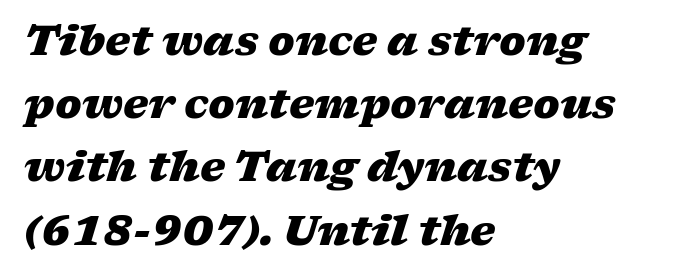
The image shows 40 px heavy, wide type, italic (leaning right); set left-aligned, normal line spacing (1.58x), normal letter spacing, not underlined; low stroke contrast and a medium x-height.
